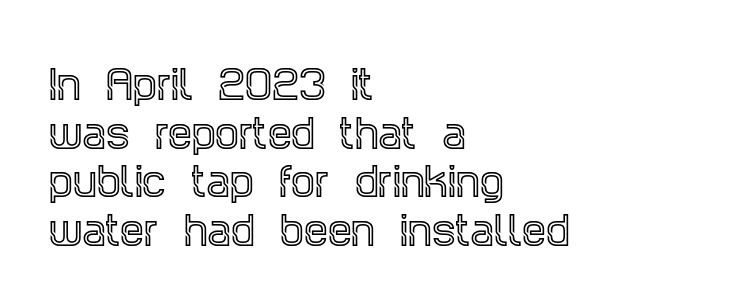
The image shows 38 px condensed serif type, upright; set left-aligned, normal line spacing (1.28x), normal letter spacing, not underlined; a large x-height.
